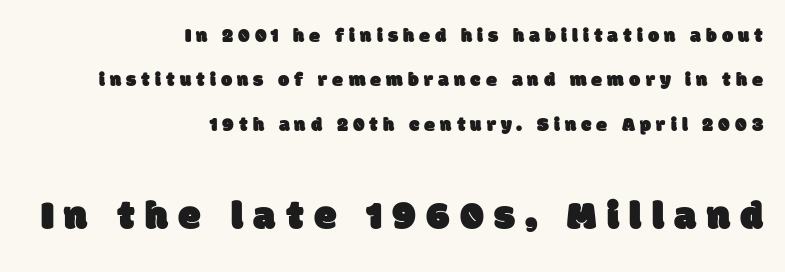
{"serif": "no", "width": "normal", "stroke_contrast": "low", "x_height": "large", "monospaced": "no", "underline": "no", "align": "right", "line_spacing": "loose", "line_spacing_ratio": 2.22, "letter_spacing": "wide", "letter_spacing_em": 0.25, "larger_block": "second", "size_ratio": 2.05, "glyph_px": 41}
